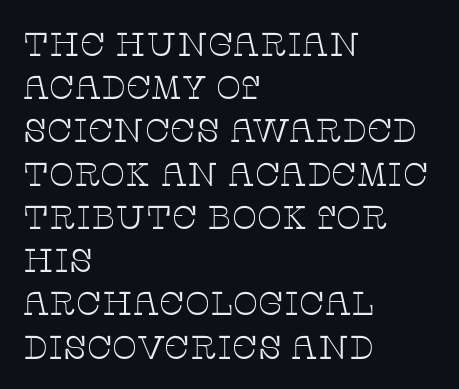
The font is comparable to plain body text, perhaps lighter. Each line starts at the same left margin while the right side varies. Letter spacing: default. Typographically, this falls in the serif category.
